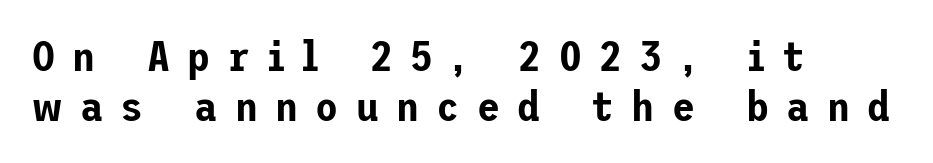
Q: Is the text italic (slanted)? A: No, it is upright.
Q: Is the typeface a serif or a sans-serif typeface? A: Sans-serif.
Q: Is the text underlined? A: No.
Q: How is the paragraph aligned? A: Left-aligned.
Q: Is the spacing between letters normal or unusually wide? A: Unusually wide.
Q: Width (condensed, normal, or wide)? A: Normal.
Q: Stroke contrast? A: Low.
Q: x-height? A: Medium.
